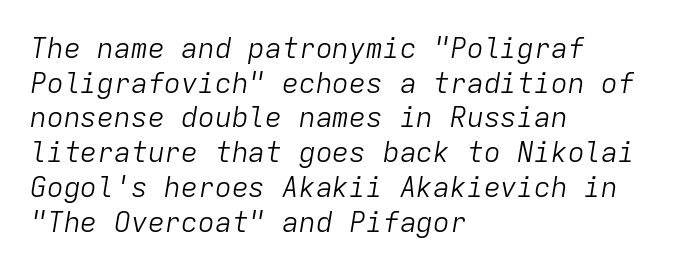
Q: Is the text bold? A: No.
Q: Is the text italic (slanted)? A: Yes, it leans right by about 9 degrees.
Q: Is the text underlined? A: No.
Q: How is the paragraph aligned? A: Left-aligned.
Q: Is the spacing between letters normal or unusually wide? A: Normal.
Q: Width (condensed, normal, or wide)? A: Normal.
Q: Stroke contrast? A: Low.
Q: x-height? A: Medium.
Q: Monospaced? A: Yes.
